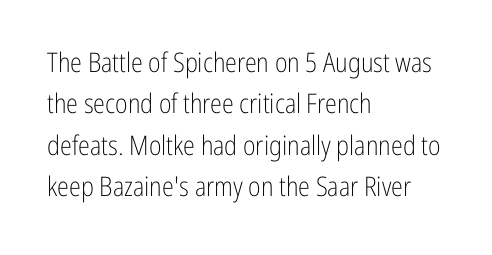
The image shows 27 px text type, upright; set left-aligned, normal line spacing (1.53x), normal letter spacing, not underlined.
